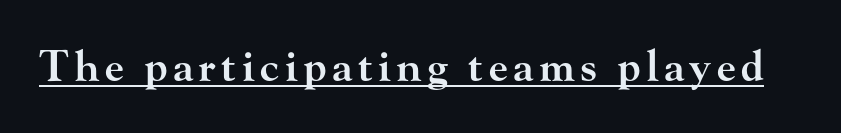
Q: Is the text bold? A: Semi-bold.
Q: Is the text italic (slanted)? A: No, it is upright.
Q: Is the typeface a serif or a sans-serif typeface? A: Serif.
Q: Is the text underlined? A: Yes.
Q: Width (condensed, normal, or wide)? A: Wide.
Q: Stroke contrast? A: High.
Q: x-height? A: Small.
Q: Monospaced? A: No.
